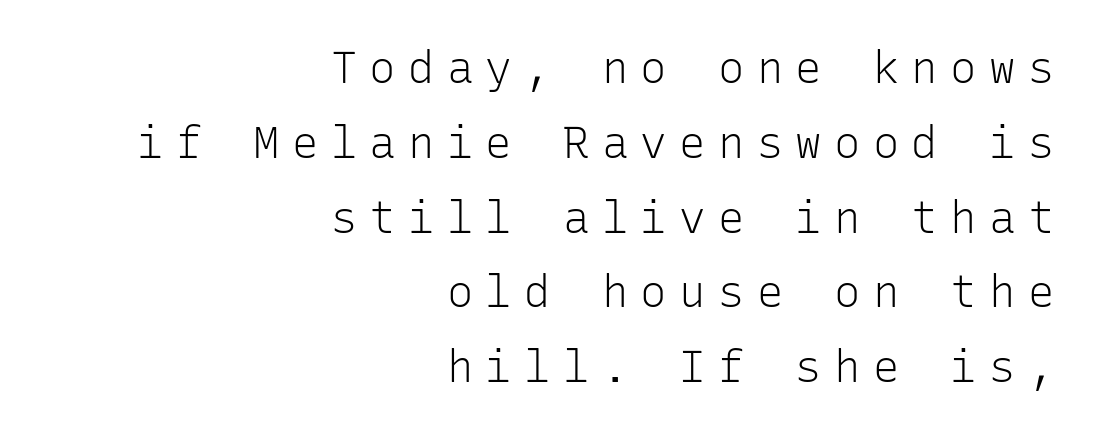
The image shows 44 px light sans-serif type, upright, monospaced; set right-aligned, normal line spacing (1.7x), unusually wide letter spacing (+0.28 em), not underlined; low stroke contrast and a medium x-height.
